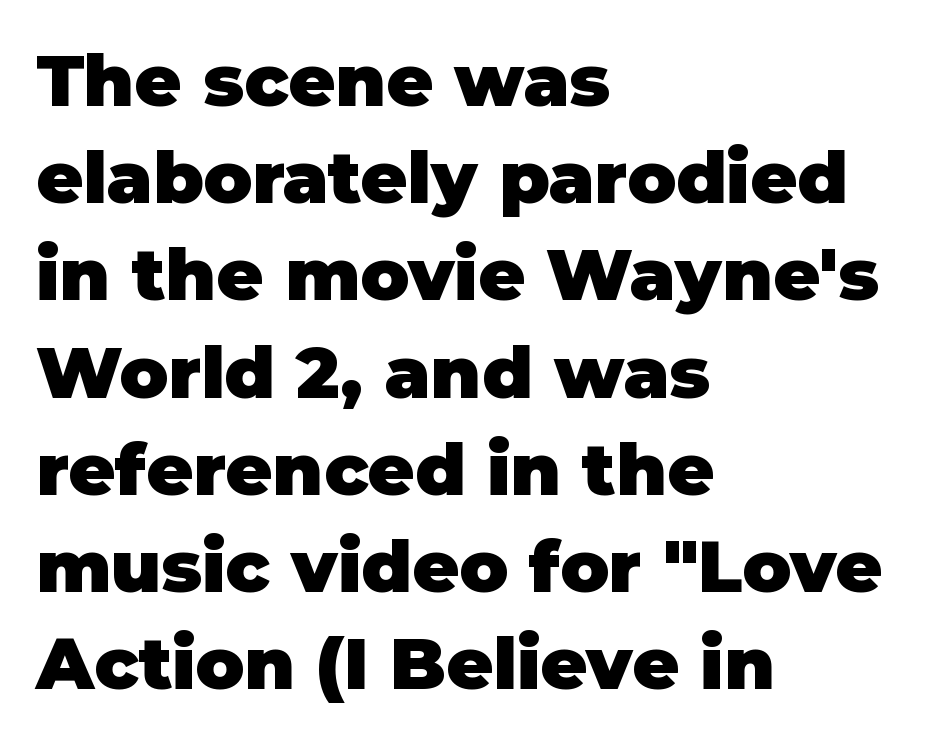
{"serif": "no", "italic": "no", "bold": "yes", "weight": "heavy", "width": "normal", "stroke_contrast": "low", "x_height": "large", "monospaced": "no", "underline": "no", "align": "left", "line_spacing": "normal", "line_spacing_ratio": 1.35, "letter_spacing": "normal", "letter_spacing_em": 0.0, "glyph_px": 72}
